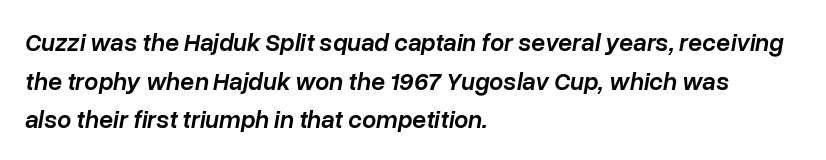
Q: Is the text bold? A: Semi-bold.
Q: Is the text italic (slanted)? A: Yes, it leans right by about 10 degrees.
Q: Is the text underlined? A: No.
Q: How is the paragraph aligned? A: Left-aligned.
Q: Is the spacing between letters normal or unusually wide? A: Normal.
Q: Is the spacing between lines tight, normal or loose? A: Normal.
